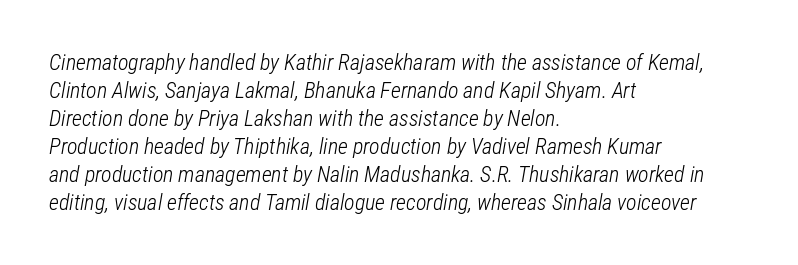
Q: Is the text bold? A: No.
Q: Is the text italic (slanted)? A: Yes, it leans right by about 12 degrees.
Q: Is the text underlined? A: No.
Q: How is the paragraph aligned? A: Left-aligned.
Q: Is the spacing between letters normal or unusually wide? A: Normal.
Q: Is the spacing between lines tight, normal or loose? A: Normal.
